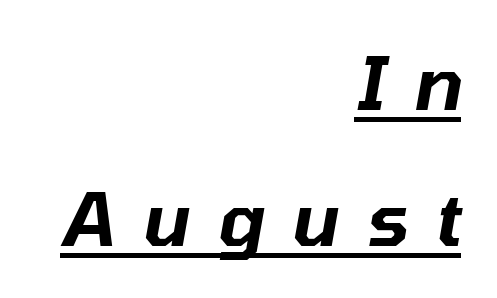
{"italic": "yes", "lean": "right", "slant_degrees": 10, "width": "normal", "stroke_contrast": "low", "x_height": "medium", "monospaced": "no", "underline": "yes", "align": "right", "line_spacing_ratio": 1.86, "letter_spacing": "wide", "letter_spacing_em": 0.37, "glyph_px": 73}
